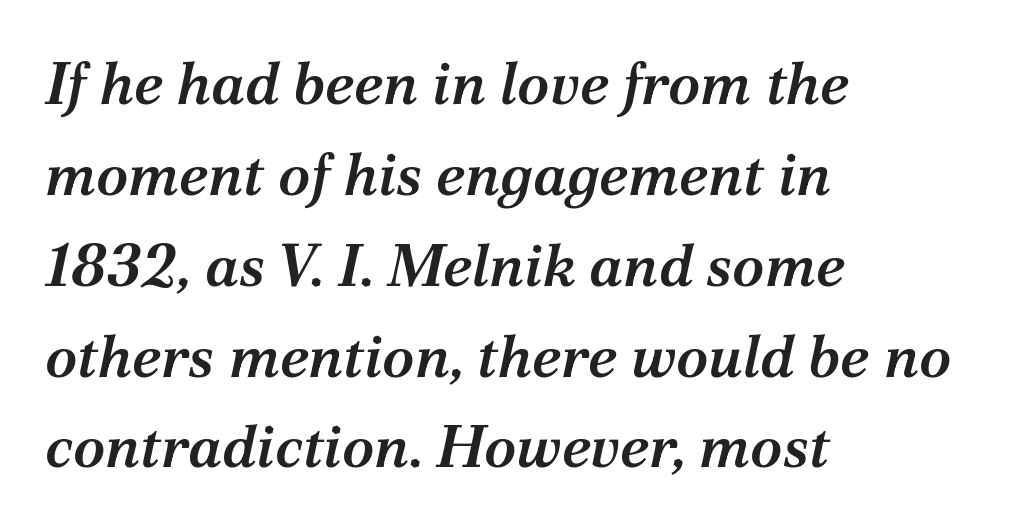
Q: Is the text bold? A: Semi-bold.
Q: Is the text italic (slanted)? A: Yes, it leans right by about 12 degrees.
Q: Is the typeface a serif or a sans-serif typeface? A: Serif.
Q: Is the text underlined? A: No.
Q: How is the paragraph aligned? A: Left-aligned.
Q: Is the spacing between letters normal or unusually wide? A: Normal.
Q: Is the spacing between lines tight, normal or loose? A: Normal.
Q: Width (condensed, normal, or wide)? A: Normal.
Q: Stroke contrast? A: Medium.
Q: x-height? A: Medium.
Q: Monospaced? A: No.
